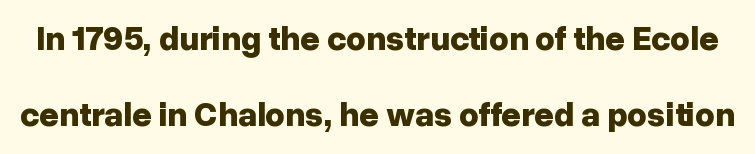
The image shows 34 px bold sans-serif type, upright; set loose line spacing (2.23x), normal letter spacing, not underlined; low stroke contrast and a medium x-height.
